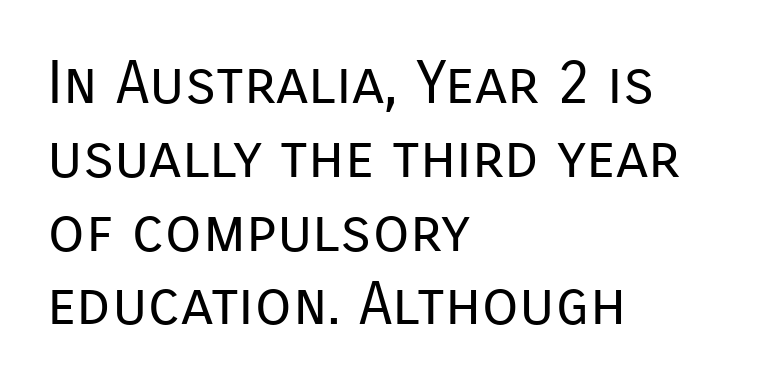
{"serif": "no", "italic": "no", "bold": "no", "weight": "regular", "width": "normal", "stroke_contrast": "low", "x_height": "medium", "monospaced": "no", "underline": "no", "align": "left", "line_spacing_ratio": 1.23, "letter_spacing": "normal", "letter_spacing_em": 0.0, "glyph_px": 60}
